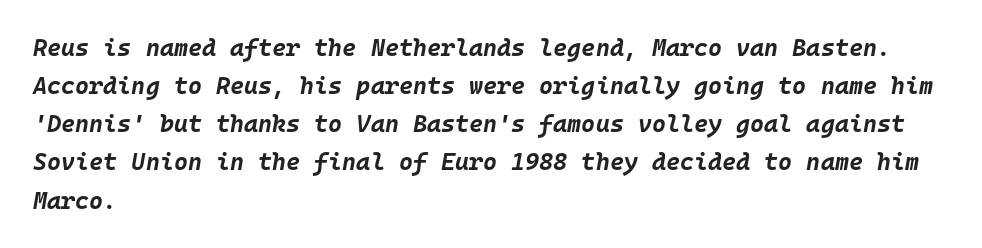
The image shows 24 px bold type, italic (leaning right); set left-aligned, normal line spacing (1.59x), normal letter spacing, not underlined.
